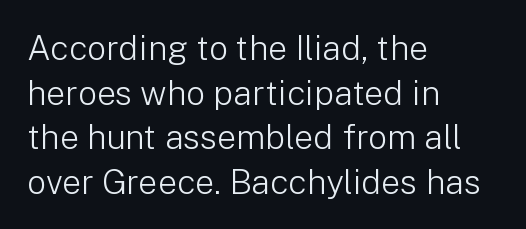
{"serif": "no", "italic": "no", "bold": "no", "weight": "light", "width": "normal", "stroke_contrast": "low", "x_height": "medium", "monospaced": "no", "underline": "no", "align": "left", "line_spacing": "normal", "line_spacing_ratio": 1.31, "letter_spacing": "normal", "letter_spacing_em": 0.0, "glyph_px": 34}
